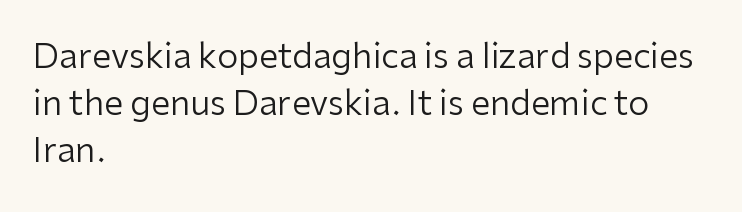
Q: Is the text bold? A: No.
Q: Is the text italic (slanted)? A: No, it is upright.
Q: Is the typeface a serif or a sans-serif typeface? A: Sans-serif.
Q: Is the text underlined? A: No.
Q: How is the paragraph aligned? A: Left-aligned.
Q: Is the spacing between letters normal or unusually wide? A: Normal.
Q: Is the spacing between lines tight, normal or loose? A: Normal.
Q: Width (condensed, normal, or wide)? A: Normal.
Q: Stroke contrast? A: Low.
Q: x-height? A: Medium.
Q: Monospaced? A: No.
